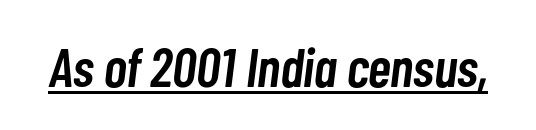
Q: Is the text bold? A: Semi-bold.
Q: Is the text italic (slanted)? A: Yes, it leans right by about 7 degrees.
Q: Is the text underlined? A: Yes.
Q: Is the spacing between letters normal or unusually wide? A: Normal.
Q: Width (condensed, normal, or wide)? A: Condensed.
Q: Stroke contrast? A: Low.
Q: x-height? A: Medium.
Q: Monospaced? A: No.
